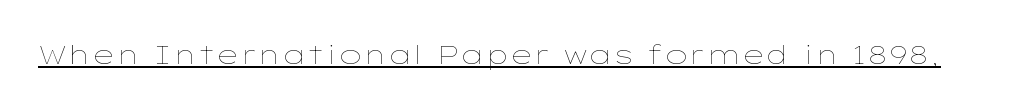
Q: Is the text bold? A: No.
Q: Is the text italic (slanted)? A: No, it is upright.
Q: Is the text underlined? A: Yes.
Q: Is the spacing between letters normal or unusually wide? A: Normal.
